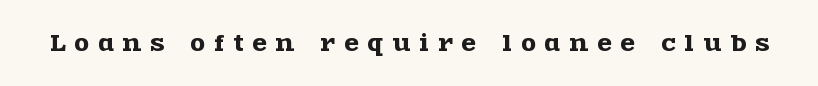
The image shows 21 px text type, upright; set unusually wide letter spacing (+0.44 em), not underlined.
